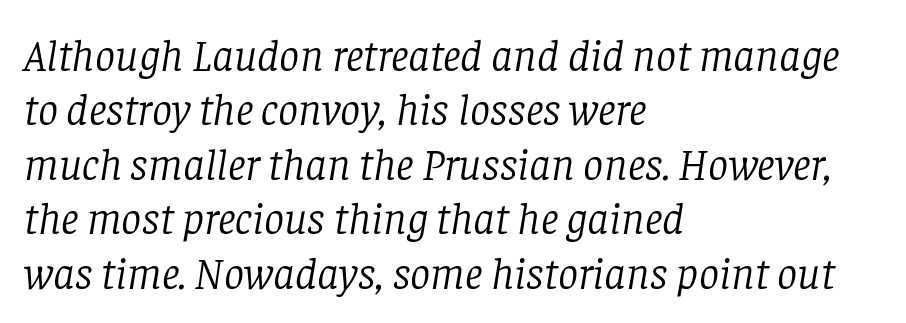
{"serif": "yes", "italic": "yes", "lean": "right", "slant_degrees": 8, "bold": "no", "weight": "light", "width": "normal", "stroke_contrast": "low", "x_height": "large", "monospaced": "no", "underline": "no", "align": "left", "line_spacing_ratio": 1.21, "letter_spacing": "normal", "letter_spacing_em": 0.0, "glyph_px": 45}
